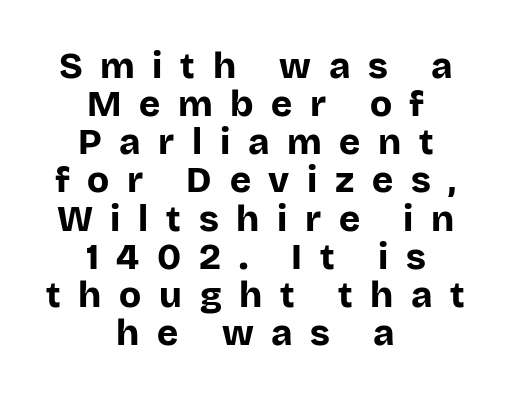
How are the letters spaced? Widely, with obvious added tracking. Its strokes are broad and dark, the hallmark of bold type. Which margin do the lines hug? Neither — every line sits in the middle. Rule under the text: the space is simply empty. Unlike italic type, these characters show no tilt at all. Students, observe: this is what under-led, compact text looks like.
